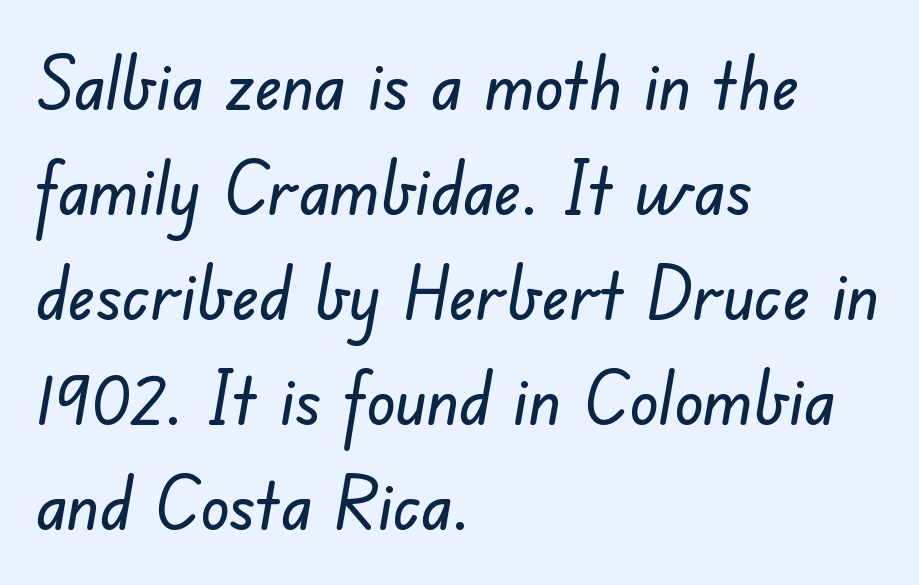
Q: Is the typeface a serif or a sans-serif typeface? A: Sans-serif.
Q: Is the text underlined? A: No.
Q: How is the paragraph aligned? A: Left-aligned.
Q: Is the spacing between letters normal or unusually wide? A: Normal.
Q: Is the spacing between lines tight, normal or loose? A: Normal.
Q: Width (condensed, normal, or wide)? A: Normal.
Q: Stroke contrast? A: Low.
Q: x-height? A: Small.
Q: Monospaced? A: No.
